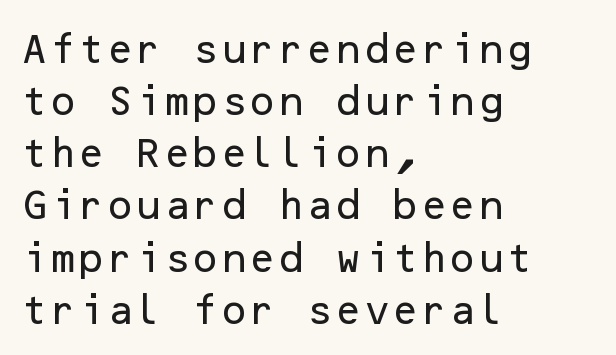
The image shows 33 px sans-serif type, upright; set left-aligned, normal line spacing (1.58x), normal letter spacing, not underlined; low stroke contrast and a medium x-height.
